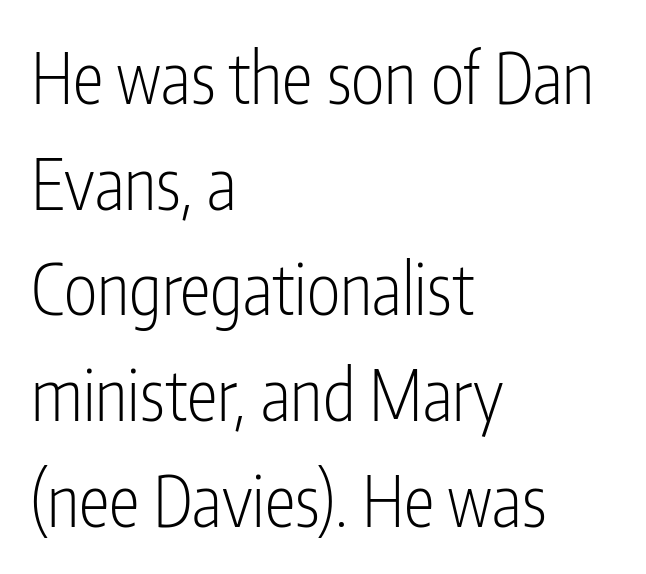
The rendering keeps characters at their native spacing. Each stroke keeps to a modest, everyday thickness or less. The lines sit at an ordinary, default distance from one another. The compositor pushed each line to the left boundary. The typography opts for an upright posture over an oblique one.
